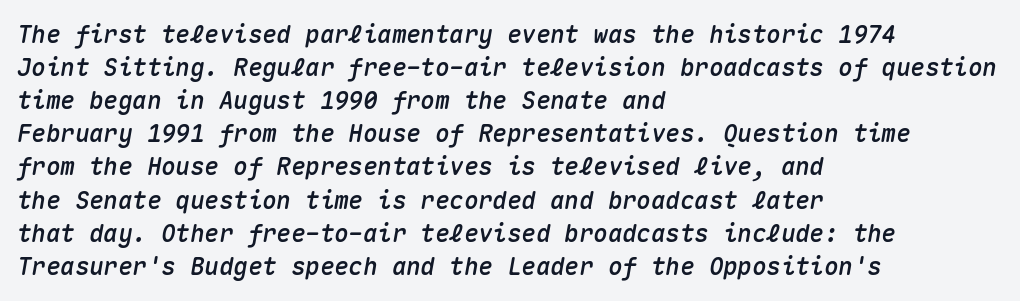
The image shows 24 px text type, italic (leaning right); set left-aligned, normal line spacing (1.38x), normal letter spacing, not underlined.
